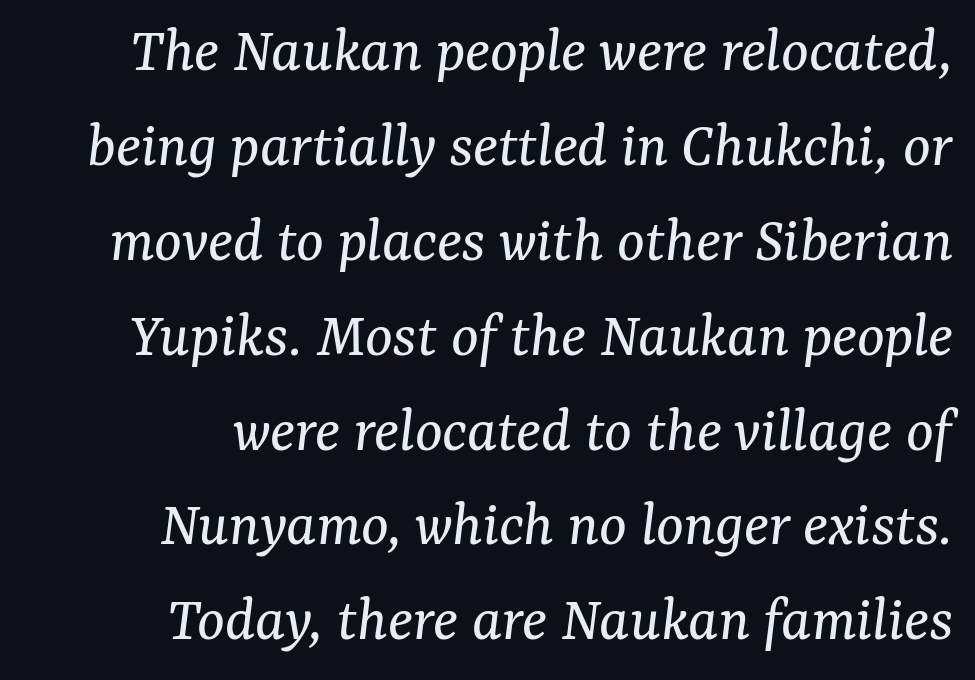
The image shows 65 px regular-weight serif type, italic (leaning right); set right-aligned, normal line spacing (1.46x), normal letter spacing, not underlined; medium stroke contrast and a medium x-height.
